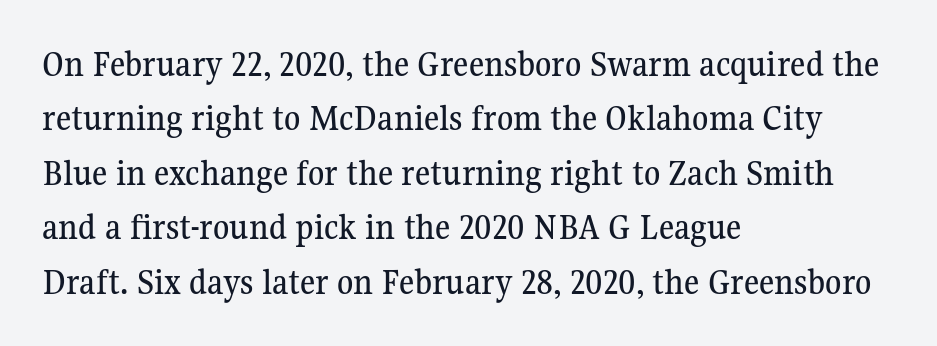
The image shows 37 px serif type, upright; set left-aligned, normal line spacing (1.47x), normal letter spacing, not underlined; medium stroke contrast and a medium x-height.
